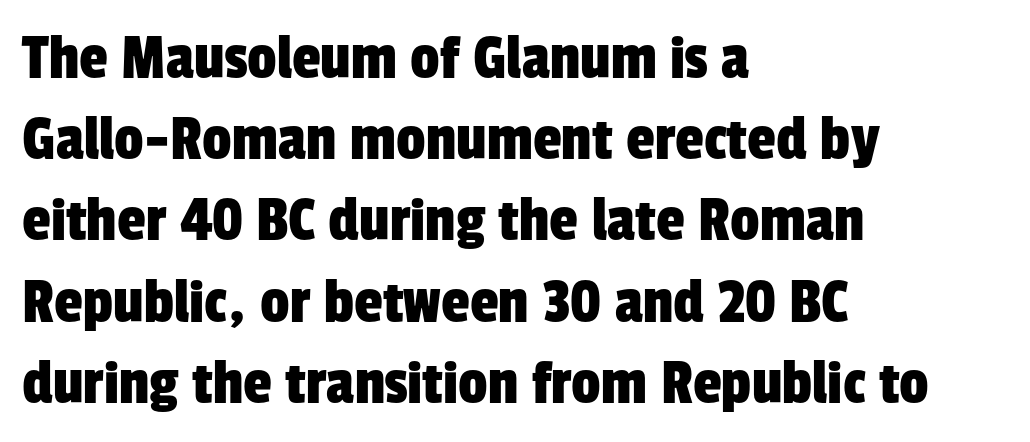
{"serif": "no", "width": "condensed", "stroke_contrast": "low", "x_height": "medium", "monospaced": "no", "underline": "no", "align": "left", "line_spacing": "normal", "line_spacing_ratio": 1.25, "letter_spacing": "normal", "letter_spacing_em": 0.0, "glyph_px": 65}
